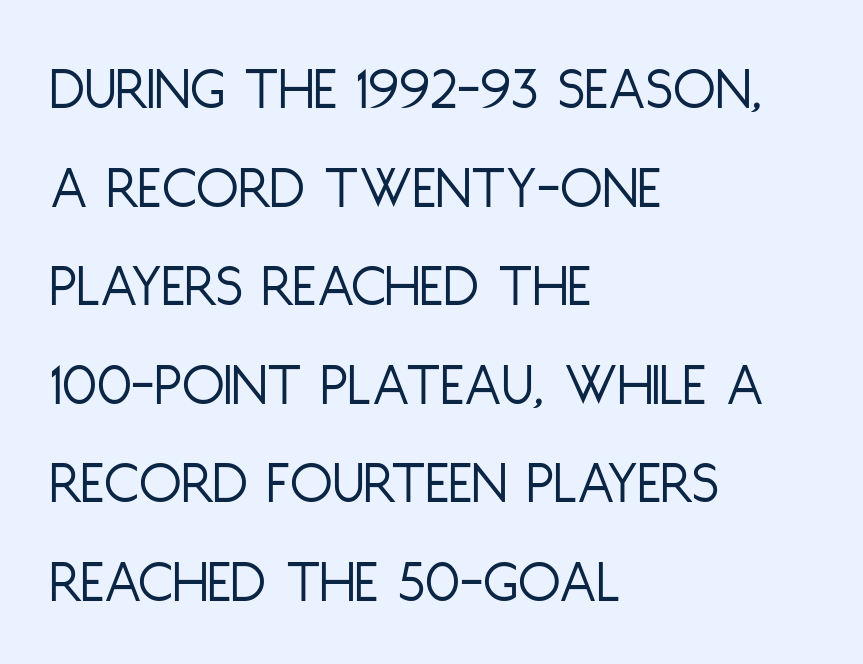
{"serif": "no", "italic": "no", "bold": "no", "weight": "light", "width": "condensed", "stroke_contrast": "low", "x_height": "large", "monospaced": "no", "underline": "no", "align": "left", "line_spacing": "normal", "line_spacing_ratio": 1.59, "letter_spacing": "normal", "letter_spacing_em": 0.0, "glyph_px": 62}
